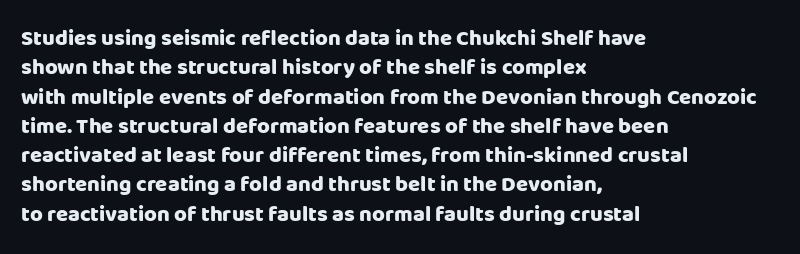
{"italic": "no", "bold": "yes", "underline": "no", "align": "left", "line_spacing": "normal", "line_spacing_ratio": 1.33, "letter_spacing": "normal", "letter_spacing_em": 0.0, "glyph_px": 22}
